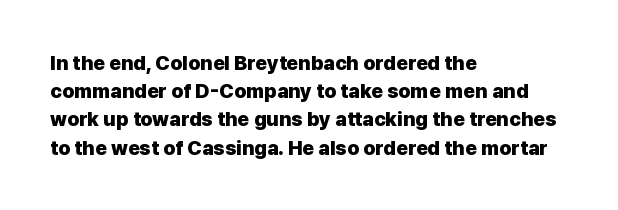
Q: Is the text bold? A: Yes.
Q: Is the text italic (slanted)? A: No, it is upright.
Q: Is the text underlined? A: No.
Q: How is the paragraph aligned? A: Left-aligned.
Q: Is the spacing between letters normal or unusually wide? A: Normal.
Q: Is the spacing between lines tight, normal or loose? A: Normal.
